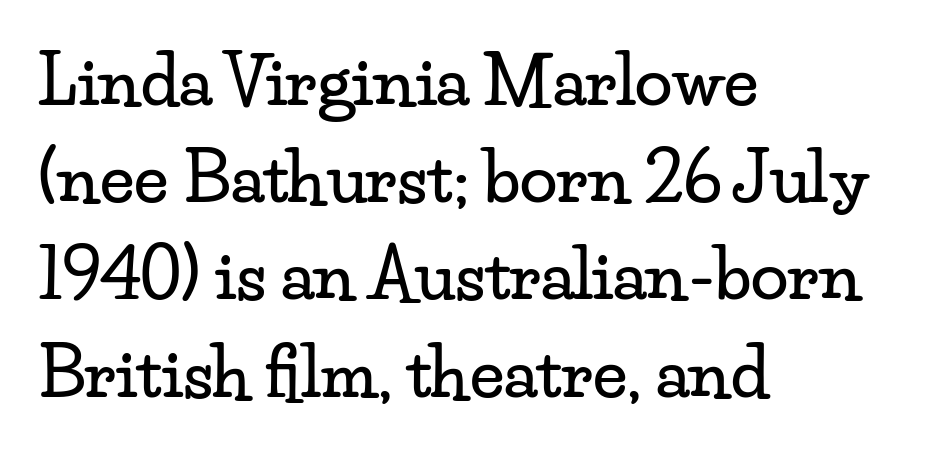
The image shows 68 px wide serif type, upright; set left-aligned, normal line spacing (1.43x), normal letter spacing, not underlined; low stroke contrast and a small x-height.
